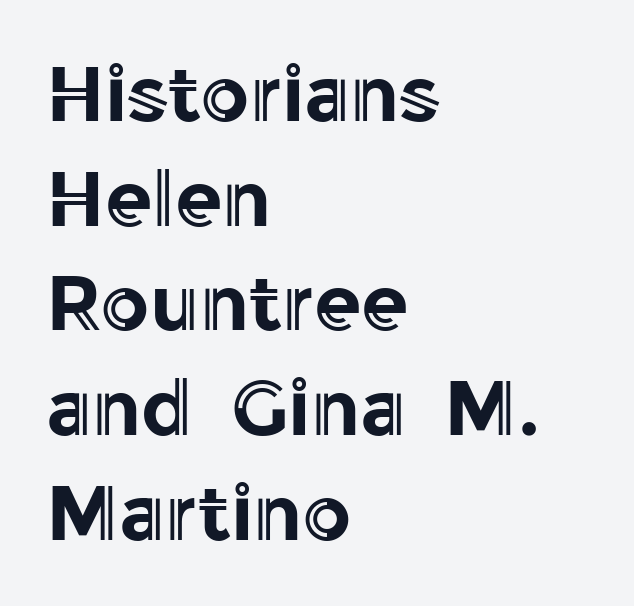
Q: Is the text italic (slanted)? A: No, it is upright.
Q: Is the text underlined? A: No.
Q: How is the paragraph aligned? A: Left-aligned.
Q: Is the spacing between letters normal or unusually wide? A: Normal.
Q: Is the spacing between lines tight, normal or loose? A: Normal.
Q: Width (condensed, normal, or wide)? A: Normal.
Q: x-height? A: Medium.
Q: Monospaced? A: No.
